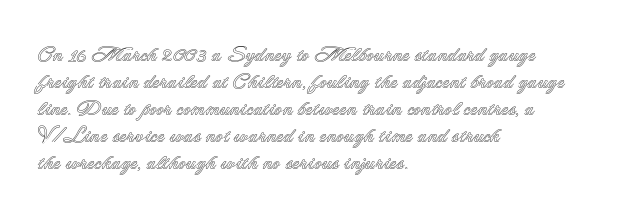
{"underline": "no", "align": "left", "line_spacing": "normal", "line_spacing_ratio": 1.28, "letter_spacing": "normal", "letter_spacing_em": 0.0, "glyph_px": 21}
